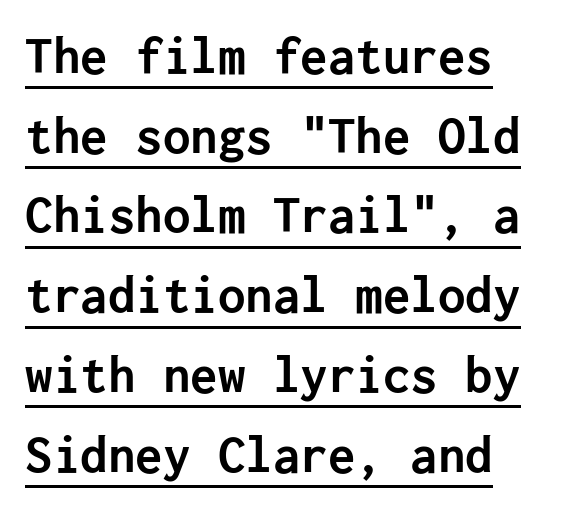
The image shows 55 px semibold sans-serif type, upright; set left-aligned, normal line spacing (1.45x), normal letter spacing, underlined; low stroke contrast and a medium x-height.
